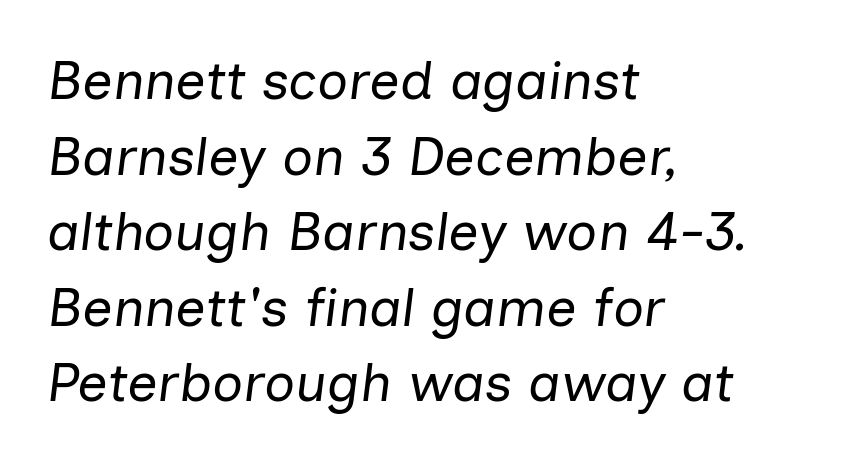
The image shows 54 px regular-weight type, italic (leaning right); set left-aligned, normal line spacing (1.4x), normal letter spacing, not underlined; low stroke contrast and a medium x-height.
